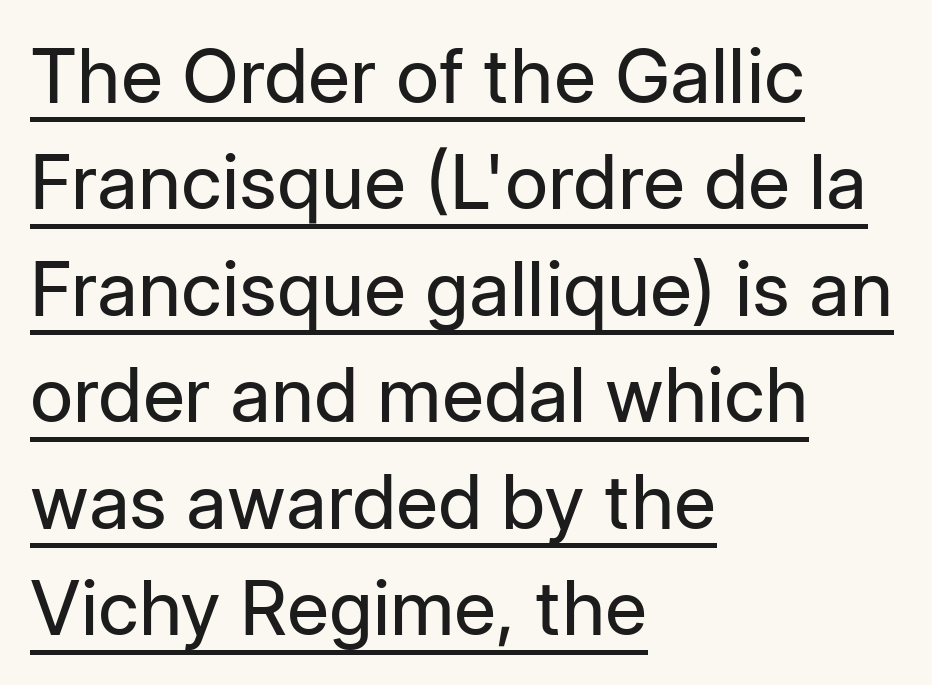
Q: Is the text bold? A: No.
Q: Is the text italic (slanted)? A: No, it is upright.
Q: Is the typeface a serif or a sans-serif typeface? A: Sans-serif.
Q: Is the text underlined? A: Yes.
Q: How is the paragraph aligned? A: Left-aligned.
Q: Is the spacing between letters normal or unusually wide? A: Normal.
Q: Is the spacing between lines tight, normal or loose? A: Normal.
Q: Width (condensed, normal, or wide)? A: Normal.
Q: Stroke contrast? A: Low.
Q: x-height? A: Medium.
Q: Monospaced? A: No.
